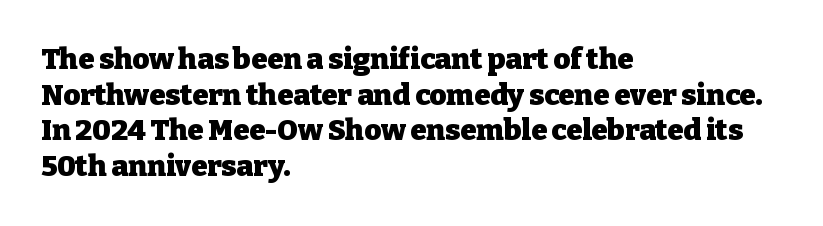
This is serif lettering, the kind often seen in printed books. Ordinary non-slanted type is in use. The foot of each line stays bare and open. Here the glyphs are tracked normally, forming tight word shapes.
